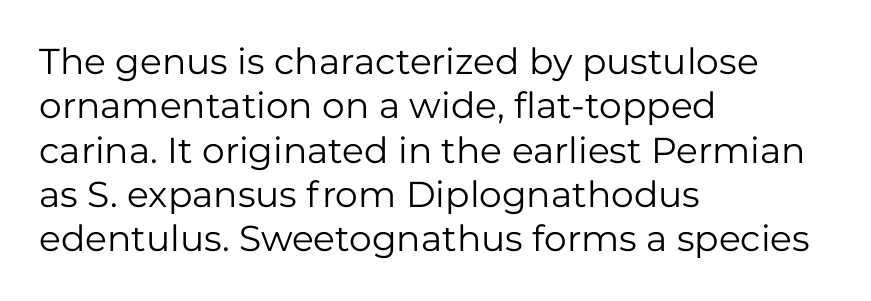
{"serif": "no", "italic": "no", "bold": "no", "weight": "regular", "width": "normal", "stroke_contrast": "low", "x_height": "medium", "monospaced": "no", "underline": "no", "align": "left", "line_spacing_ratio": 1.23, "letter_spacing": "normal", "letter_spacing_em": 0.0, "glyph_px": 36}
